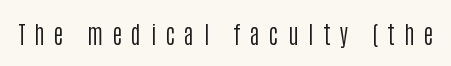
The cut favours lightness, reaching ordinary text weight at its darkest. This is roman type, the default non-slanted kind. Honestly, there is no underline to notice here at all. There is plenty of visible air inserted between adjacent glyphs.
